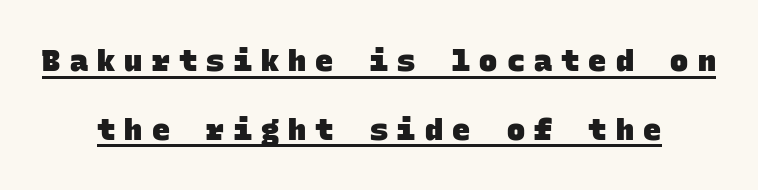
Q: Is the text bold? A: Yes.
Q: Is the typeface a serif or a sans-serif typeface? A: Sans-serif.
Q: Is the text underlined? A: Yes.
Q: How is the paragraph aligned? A: Centered.
Q: Is the spacing between letters normal or unusually wide? A: Unusually wide.
Q: Is the spacing between lines tight, normal or loose? A: Loose.
Q: Width (condensed, normal, or wide)? A: Normal.
Q: Stroke contrast? A: Low.
Q: x-height? A: Large.
Q: Monospaced? A: Yes.
